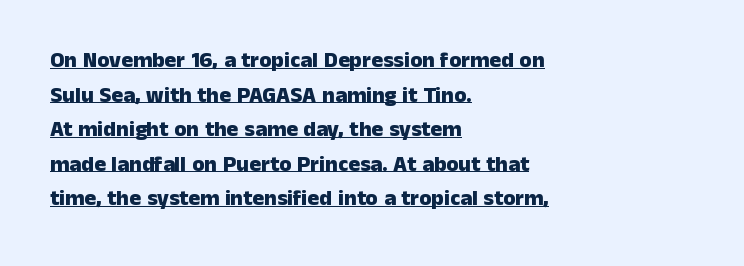
Is the type bold? Yes — the strokes are clearly thick and heavy. Letter spacing: default. You can see a thin bar hugging the bottom of the glyphs. Summary of vertical rhythm: regular, with standard interline spacing.
